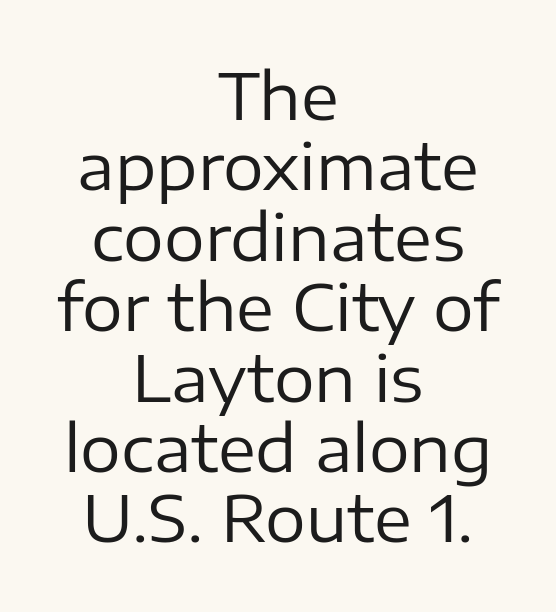
In terms of letterspacing, this is plain default setting. This is sans-serif lettering, the kind often seen on screens and signage. Varying glyph widths throughout — classic text-font behaviour. How would I describe the line gaps? Narrow and economical.
